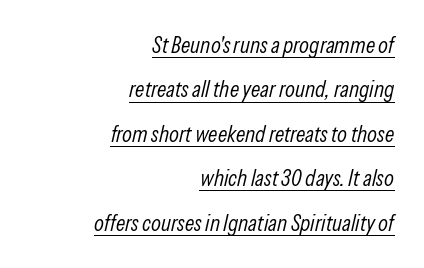
No heavy texture on the line: the type isn't bold. If you drew a line through each stem, it would be angled. Compared with a flush-left layout, this one pins lines to the opposite, right side. Reading down the column, the eye jumps a long way to each next line. Is the letter spacing exaggerated? No — it looks like the ordinary default.
